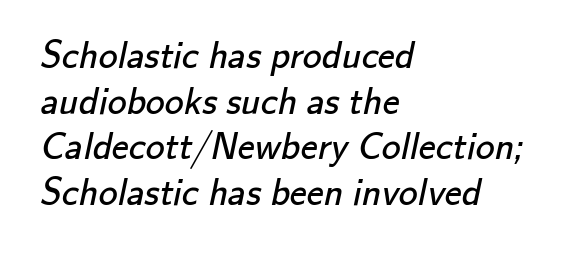
Q: Is the text bold? A: No.
Q: Is the typeface a serif or a sans-serif typeface? A: Sans-serif.
Q: Is the text underlined? A: No.
Q: How is the paragraph aligned? A: Left-aligned.
Q: Is the spacing between letters normal or unusually wide? A: Normal.
Q: Width (condensed, normal, or wide)? A: Normal.
Q: Stroke contrast? A: Low.
Q: x-height? A: Small.
Q: Monospaced? A: No.
